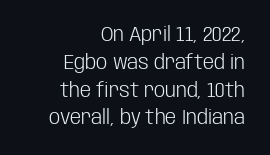
Honestly, the letter spacing is just normal — you wouldn't notice it. The string is rendered with underlining switched off. The text block is weighted toward the right margin, trailing off unevenly leftward. The letterforms sit at book weight or below. Regarding leading, the lines here are spaced in the standard way. The lettering stays uniformly vertical, giving the passage a roman look.
